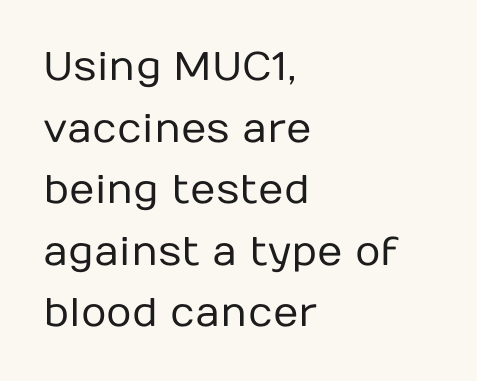
Q: Is the text bold? A: No.
Q: Is the text italic (slanted)? A: No, it is upright.
Q: Is the typeface a serif or a sans-serif typeface? A: Sans-serif.
Q: Is the text underlined? A: No.
Q: How is the paragraph aligned? A: Left-aligned.
Q: Is the spacing between letters normal or unusually wide? A: Normal.
Q: Is the spacing between lines tight, normal or loose? A: Normal.
Q: Width (condensed, normal, or wide)? A: Normal.
Q: Stroke contrast? A: Low.
Q: x-height? A: Medium.
Q: Monospaced? A: No.
